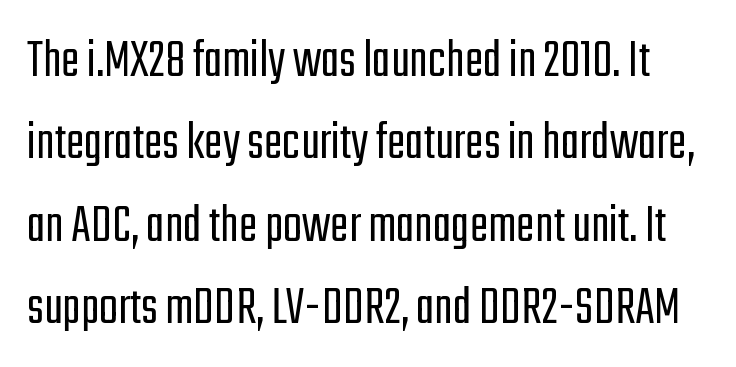
{"serif": "no", "italic": "no", "bold": "no", "weight": "light", "width": "condensed", "stroke_contrast": "low", "x_height": "medium", "monospaced": "no", "underline": "no", "line_spacing": "normal", "line_spacing_ratio": 1.47, "letter_spacing": "normal", "letter_spacing_em": 0.0, "glyph_px": 56}
